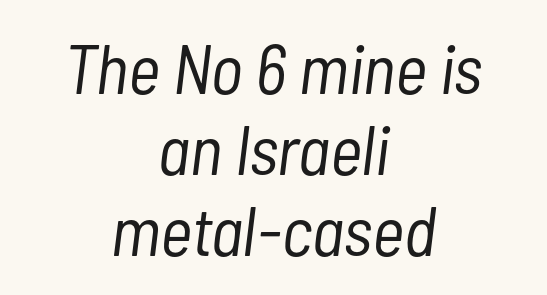
Q: Is the text bold? A: No.
Q: Is the text italic (slanted)? A: Yes, it leans right by about 7 degrees.
Q: Is the text underlined? A: No.
Q: How is the paragraph aligned? A: Centered.
Q: Is the spacing between letters normal or unusually wide? A: Normal.
Q: Width (condensed, normal, or wide)? A: Condensed.
Q: Stroke contrast? A: Low.
Q: x-height? A: Medium.
Q: Monospaced? A: No.
